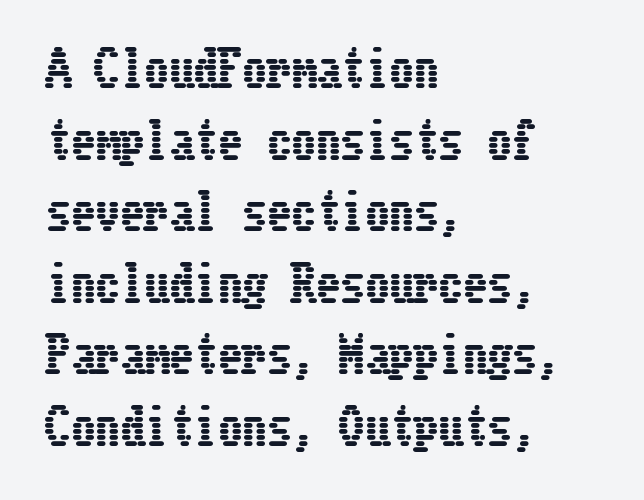
Q: Is the text italic (slanted)? A: No, it is upright.
Q: Is the text underlined? A: No.
Q: How is the paragraph aligned? A: Left-aligned.
Q: Is the spacing between letters normal or unusually wide? A: Normal.
Q: Is the spacing between lines tight, normal or loose? A: Normal.
Q: Width (condensed, normal, or wide)? A: Condensed.
Q: Stroke contrast? A: Low.
Q: x-height? A: Medium.
